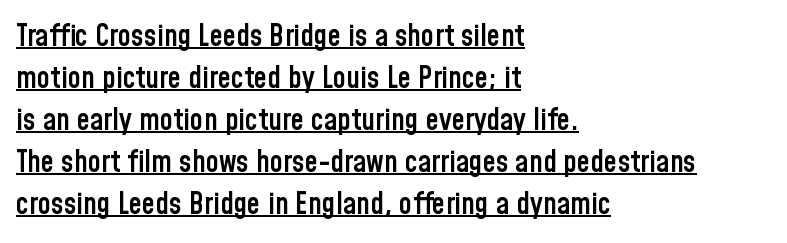
{"serif": "no", "italic": "no", "bold": "semi", "weight": "semibold", "width": "condensed", "stroke_contrast": "low", "x_height": "medium", "monospaced": "no", "underline": "yes", "align": "left", "line_spacing": "normal", "line_spacing_ratio": 1.4, "letter_spacing": "normal", "letter_spacing_em": 0.0, "glyph_px": 30}
